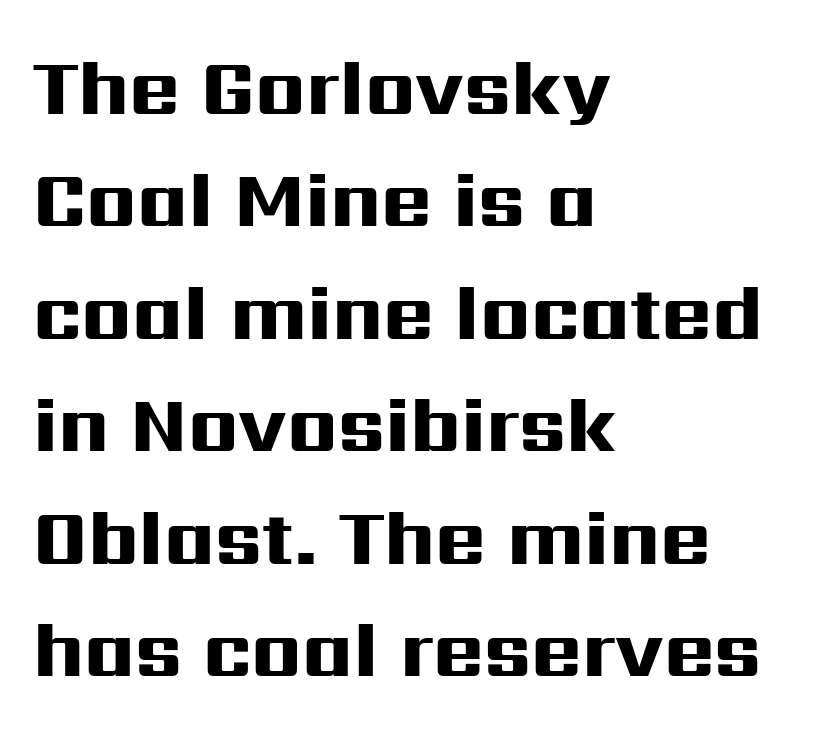
Q: Is the text bold? A: Yes.
Q: Is the text italic (slanted)? A: No, it is upright.
Q: Is the typeface a serif or a sans-serif typeface? A: Sans-serif.
Q: Is the text underlined? A: No.
Q: How is the paragraph aligned? A: Left-aligned.
Q: Is the spacing between letters normal or unusually wide? A: Normal.
Q: Is the spacing between lines tight, normal or loose? A: Normal.
Q: Width (condensed, normal, or wide)? A: Wide.
Q: Stroke contrast? A: High.
Q: x-height? A: Medium.
Q: Monospaced? A: No.
